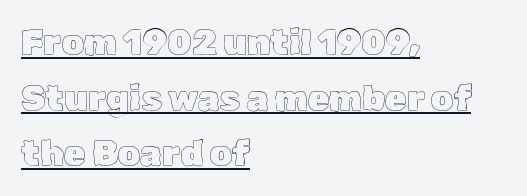
{"italic": "no", "width": "normal", "x_height": "medium", "monospaced": "no", "underline": "yes", "align": "left", "line_spacing": "normal", "line_spacing_ratio": 1.59, "letter_spacing": "normal", "letter_spacing_em": 0.0, "glyph_px": 35}
